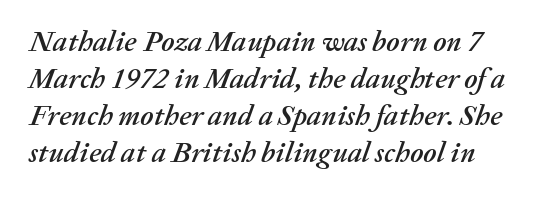
Descender tails drop into unmarked territory. There is no visible air inserted between adjacent glyphs. The rendering applies a slant to the glyphs. The letters advance in unequal steps, a hallmark of proportional type.
